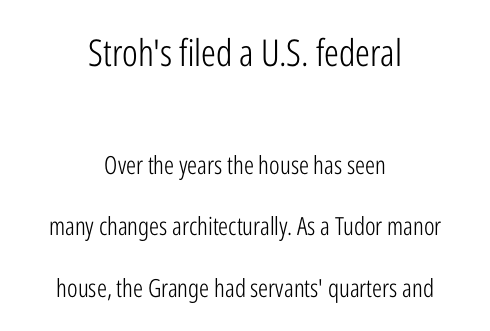
{"serif": "no", "italic": "no", "bold": "no", "weight": "light", "width": "condensed", "stroke_contrast": "low", "x_height": "medium", "monospaced": "no", "underline": "no", "align": "center", "line_spacing": "loose", "line_spacing_ratio": 2.46, "letter_spacing": "normal", "letter_spacing_em": 0.0, "larger_block": "first", "size_ratio": 1.48, "glyph_px": 37}
